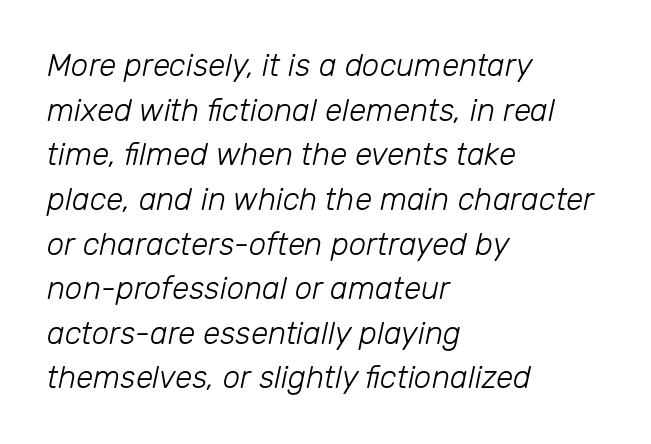
{"italic": "yes", "lean": "right", "slant_degrees": 12, "bold": "no", "weight": "light", "width": "normal", "stroke_contrast": "low", "x_height": "medium", "monospaced": "no", "underline": "no", "align": "left", "line_spacing": "normal", "line_spacing_ratio": 1.44, "letter_spacing": "normal", "letter_spacing_em": 0.0, "glyph_px": 31}
